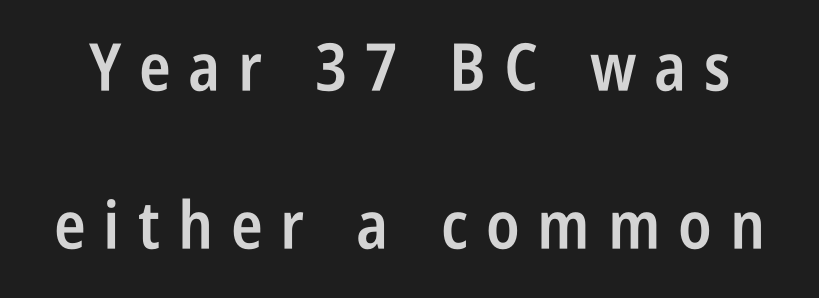
The lines are spread far apart with generous leading. Here the designer chose a conventional face with non-uniform glyph widths. The rendering inserts visible extra space after every character. Bare-footed words on every line. Italic? Not at all — the glyphs are vertical.
